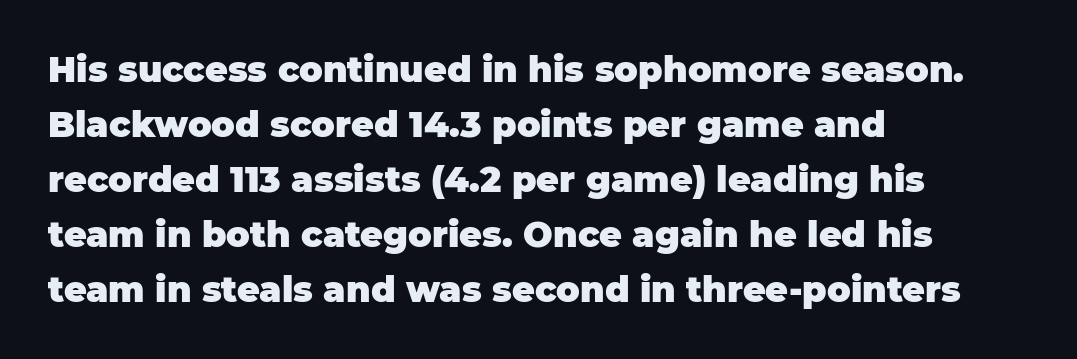
Q: Is the text bold? A: Yes.
Q: Is the text italic (slanted)? A: No, it is upright.
Q: Is the typeface a serif or a sans-serif typeface? A: Sans-serif.
Q: Is the text underlined? A: No.
Q: How is the paragraph aligned? A: Left-aligned.
Q: Is the spacing between letters normal or unusually wide? A: Normal.
Q: Is the spacing between lines tight, normal or loose? A: Normal.
Q: Width (condensed, normal, or wide)? A: Normal.
Q: Stroke contrast? A: Low.
Q: x-height? A: Large.
Q: Monospaced? A: No.
